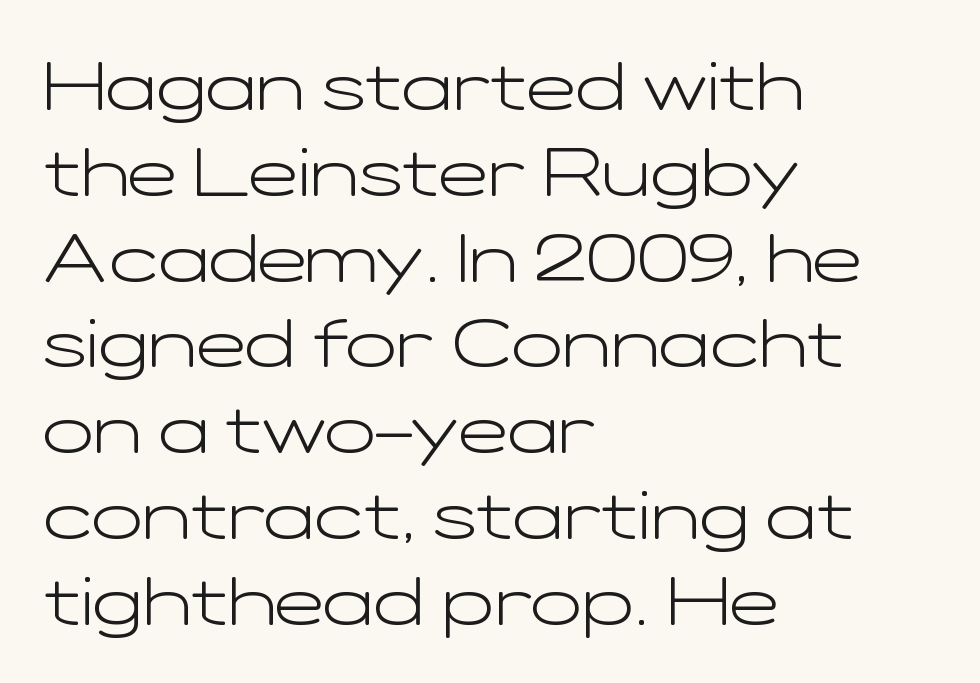
The image shows 67 px light, wide sans-serif type, upright; set left-aligned, normal line spacing (1.28x), normal letter spacing, not underlined; low stroke contrast and a medium x-height.
